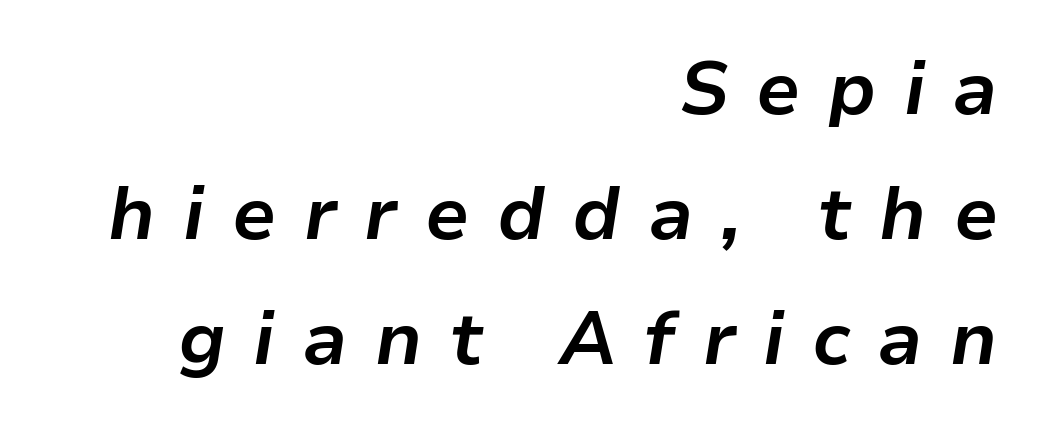
The image shows 74 px bold type, italic (leaning right); set right-aligned, normal line spacing (1.69x), unusually wide letter spacing (+0.37 em), not underlined; low stroke contrast and a medium x-height.
